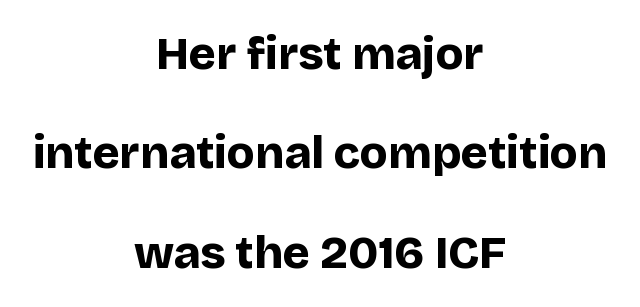
In terms of letterspacing, this is plain default setting. Leading: increased. Spacing verdict: proportional, widths tailored to each character. Plain, unruled lines of type. Upright lettering throughout. Weight check: bold — yes, fully.
